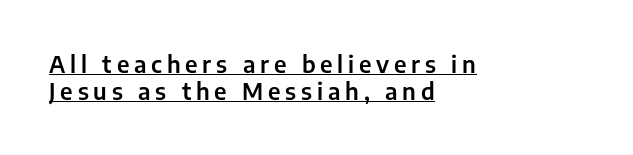
The image shows 23 px text type, upright; set left-aligned, line spacing 1.16x, unusually wide letter spacing (+0.21 em), underlined.
